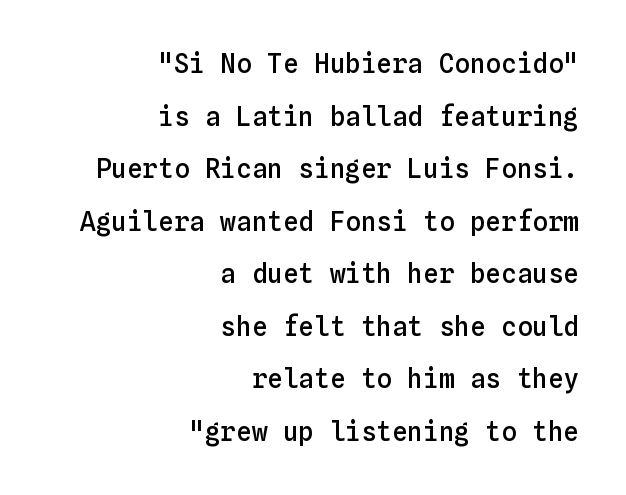
The image shows 26 px text type, upright; set right-aligned, loose line spacing (2.02x), normal letter spacing, not underlined.
